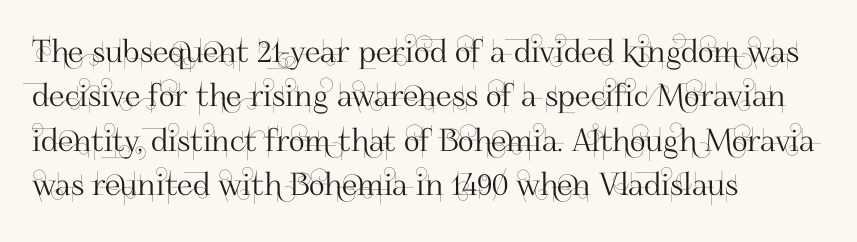
{"serif": "no", "italic": "no", "width": "normal", "stroke_contrast": "high", "x_height": "small", "monospaced": "no", "underline": "no", "align": "left", "line_spacing": "normal", "line_spacing_ratio": 1.43, "letter_spacing": "normal", "letter_spacing_em": 0.0, "glyph_px": 31}
